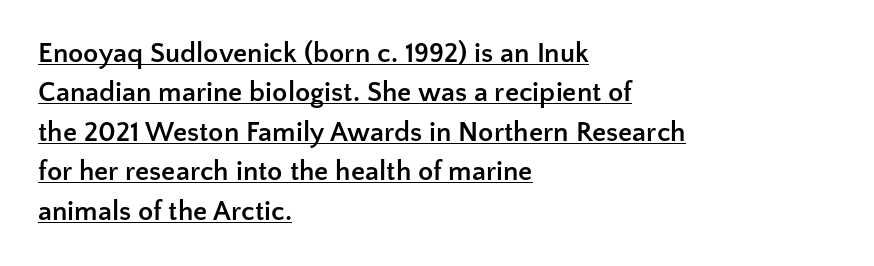
The image shows 28 px semibold sans-serif type, upright; set left-aligned, normal line spacing (1.41x), normal letter spacing, underlined; low stroke contrast and a medium x-height.
